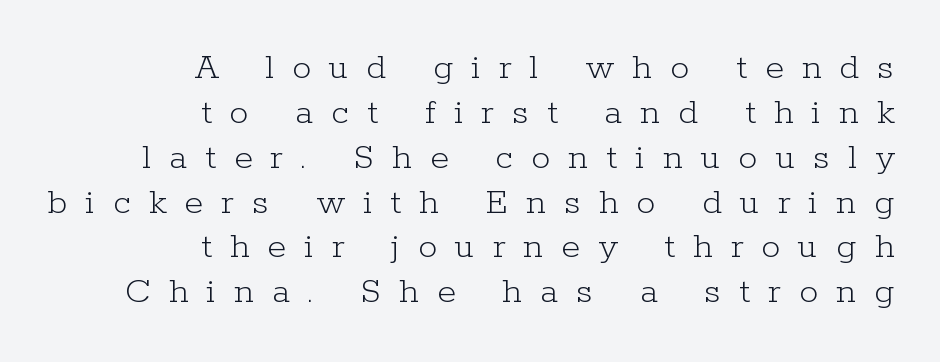
The image shows 38 px light serif type, upright; set right-aligned, line spacing 1.18x, unusually wide letter spacing (+0.48 em), not underlined; low stroke contrast and a medium x-height.
